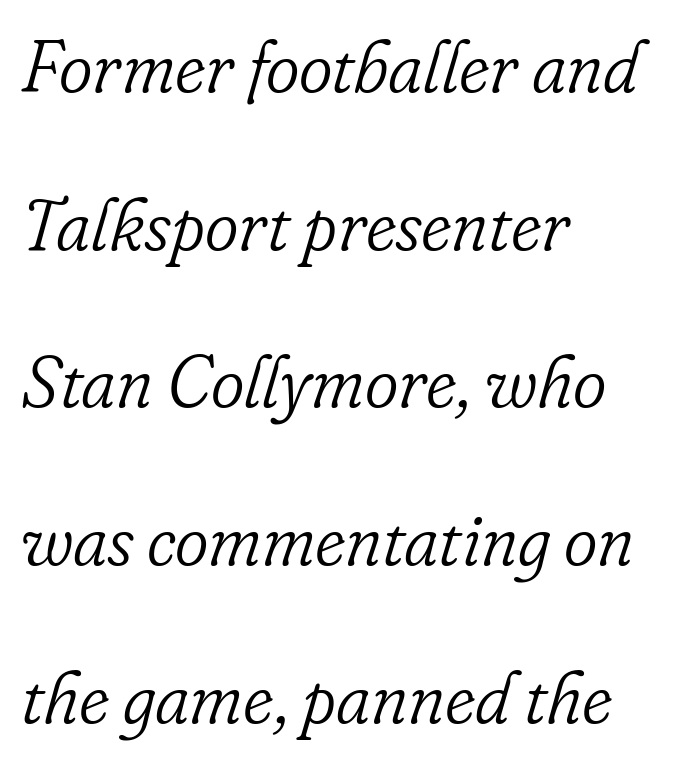
Designer's note — italics engaged. You could not count columns in this text — the font is proportionally spaced. The setting favours the left margin, as ordinary paragraphs usually do. Letters have the restrained weight of plain body copy at most.
